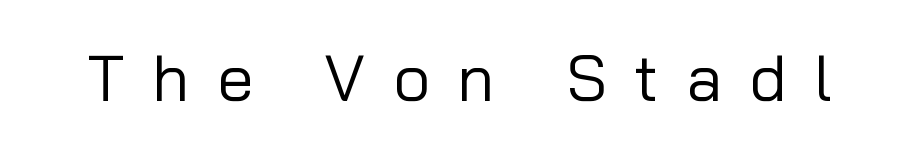
The image shows 65 px regular-weight sans-serif type, upright; set unusually wide letter spacing (+0.42 em), not underlined; low stroke contrast and a medium x-height.
